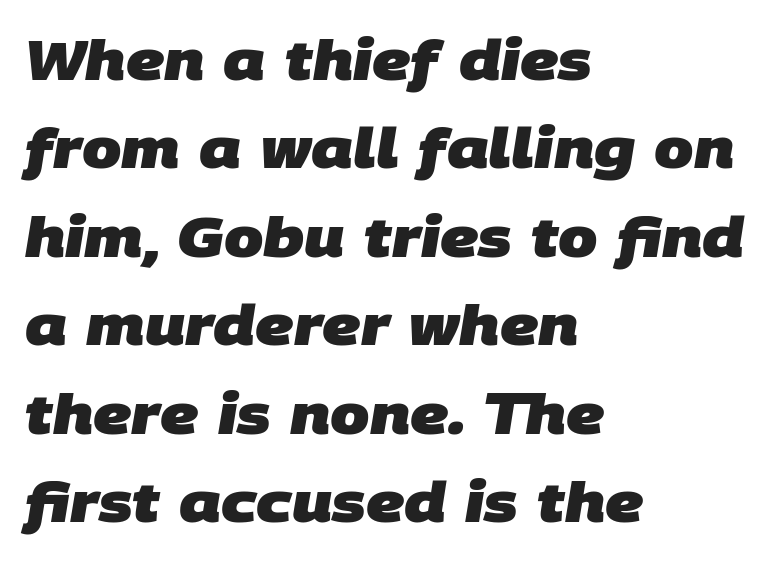
The image shows 56 px heavy sans-serif type; set left-aligned, normal line spacing (1.58x), normal letter spacing, not underlined; low stroke contrast and a large x-height.
